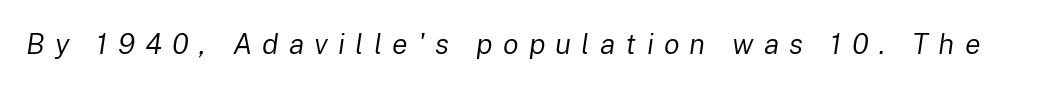
Q: Is the text bold? A: No.
Q: Is the text italic (slanted)? A: Yes, it leans right by about 8 degrees.
Q: Is the text underlined? A: No.
Q: Is the spacing between letters normal or unusually wide? A: Unusually wide.
Q: Width (condensed, normal, or wide)? A: Normal.
Q: Stroke contrast? A: Low.
Q: x-height? A: Medium.
Q: Monospaced? A: No.
